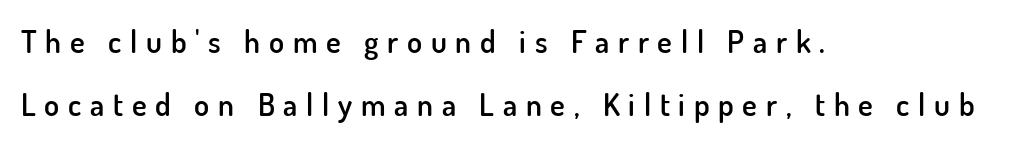
{"serif": "no", "italic": "no", "bold": "semi", "weight": "semibold", "width": "normal", "stroke_contrast": "low", "x_height": "small", "monospaced": "no", "underline": "no", "align": "left", "line_spacing": "loose", "line_spacing_ratio": 2.03, "letter_spacing": "wide", "letter_spacing_em": 0.28, "glyph_px": 31}
